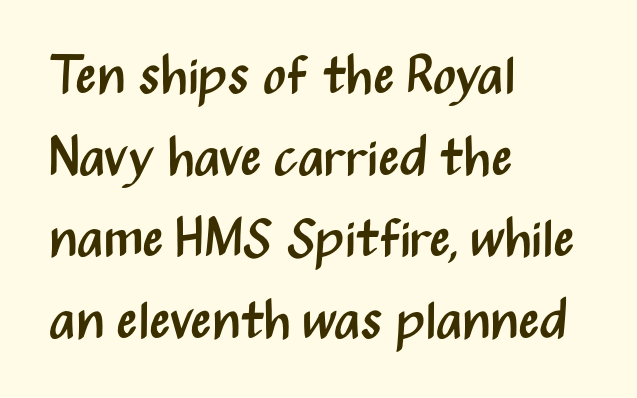
{"serif": "no", "italic": "no", "bold": "no", "weight": "regular", "width": "condensed", "stroke_contrast": "medium", "x_height": "medium", "monospaced": "no", "underline": "no", "align": "left", "line_spacing": "normal", "line_spacing_ratio": 1.51, "letter_spacing": "normal", "letter_spacing_em": 0.0, "glyph_px": 54}
